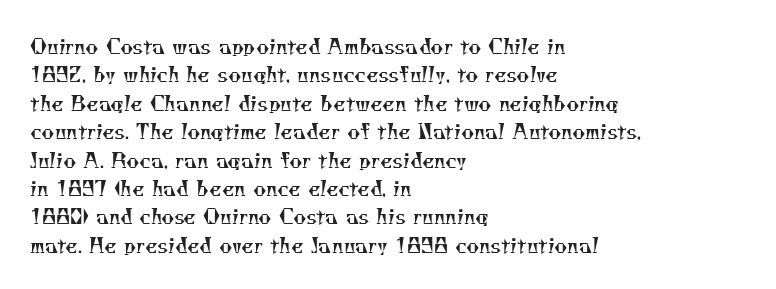
Q: Is the text bold? A: No.
Q: Is the text underlined? A: No.
Q: How is the paragraph aligned? A: Left-aligned.
Q: Is the spacing between letters normal or unusually wide? A: Normal.
Q: Is the spacing between lines tight, normal or loose? A: Normal.
